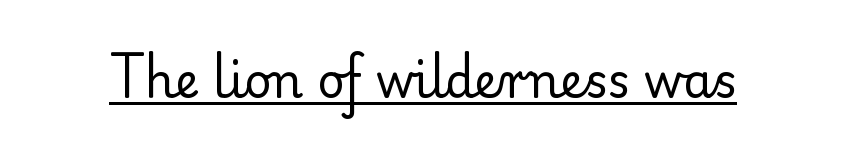
A typesetter would call this proportional, since set widths differ per character. Every character sits straight up, as roman type does. The passage shown is not bold in any degree. What stands out about the letter spacing? Nothing — it is the standard amount. The words here are underlined.
